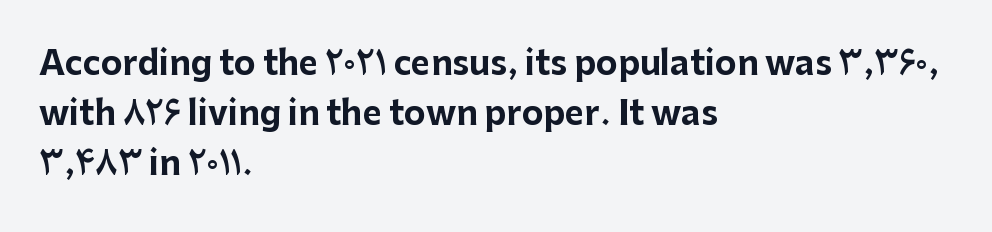
{"serif": "no", "italic": "no", "bold": "yes", "weight": "bold", "width": "normal", "stroke_contrast": "low", "x_height": "medium", "monospaced": "no", "underline": "no", "align": "left", "line_spacing": "normal", "line_spacing_ratio": 1.51, "letter_spacing": "normal", "letter_spacing_em": 0.0, "glyph_px": 33}
